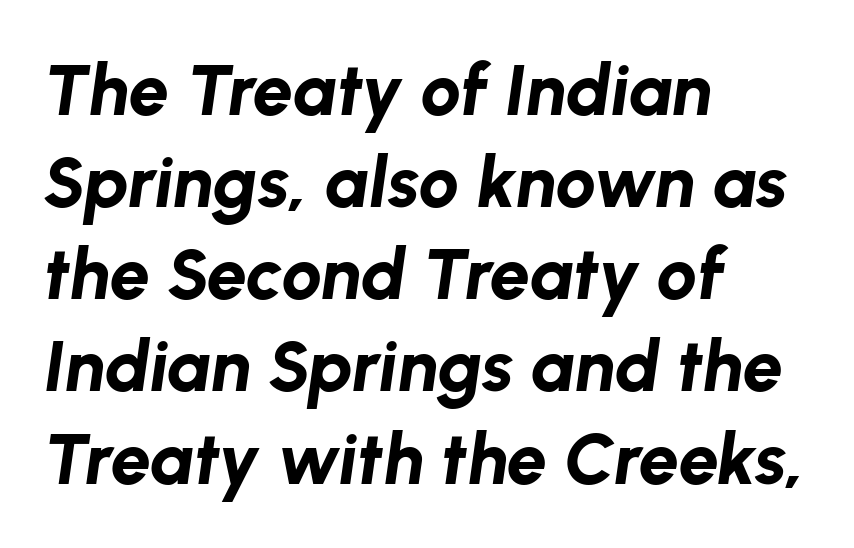
The image shows 72 px bold type, italic (leaning right); set left-aligned, normal line spacing (1.28x), normal letter spacing, not underlined; low stroke contrast and a medium x-height.
